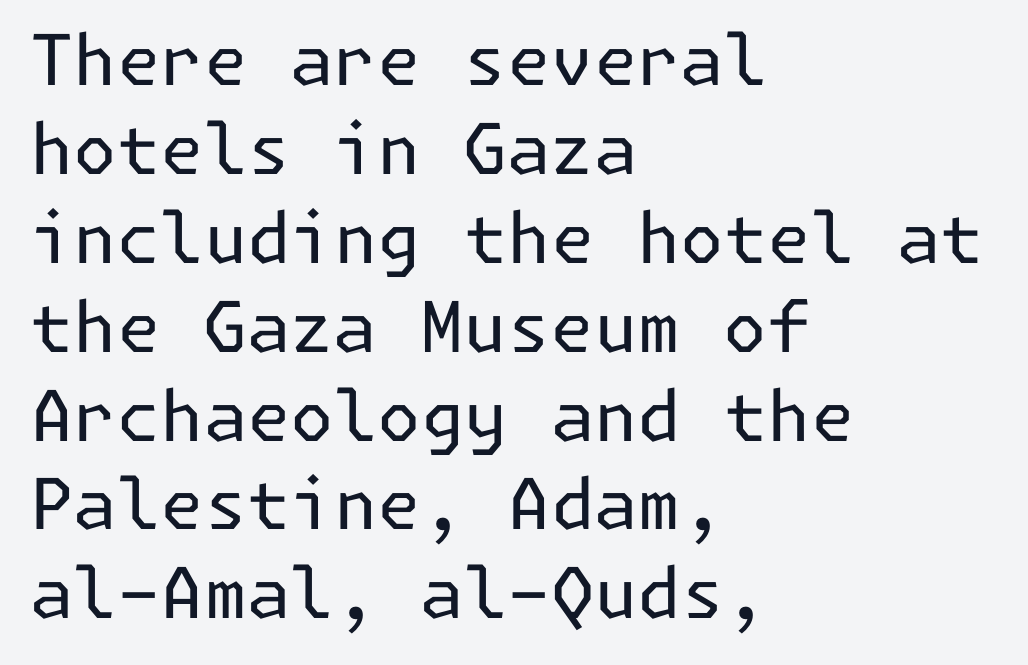
{"serif": "no", "italic": "no", "bold": "no", "weight": "regular", "width": "normal", "stroke_contrast": "low", "x_height": "medium", "underline": "no", "align": "left", "line_spacing": "normal", "line_spacing_ratio": 1.27, "letter_spacing": "normal", "letter_spacing_em": 0.0, "glyph_px": 70}
